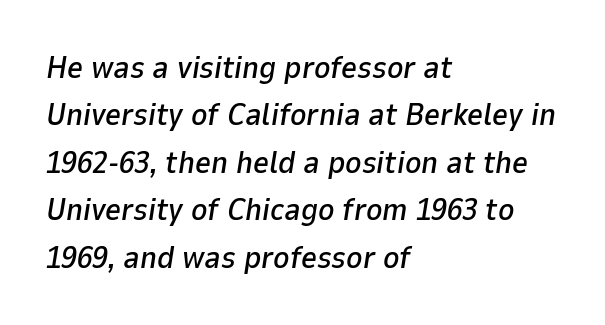
Q: Is the text italic (slanted)? A: Yes, it leans right by about 9 degrees.
Q: Is the text underlined? A: No.
Q: How is the paragraph aligned? A: Left-aligned.
Q: Is the spacing between letters normal or unusually wide? A: Normal.
Q: Is the spacing between lines tight, normal or loose? A: Normal.
Q: Width (condensed, normal, or wide)? A: Normal.
Q: Stroke contrast? A: Low.
Q: x-height? A: Medium.
Q: Monospaced? A: No.
